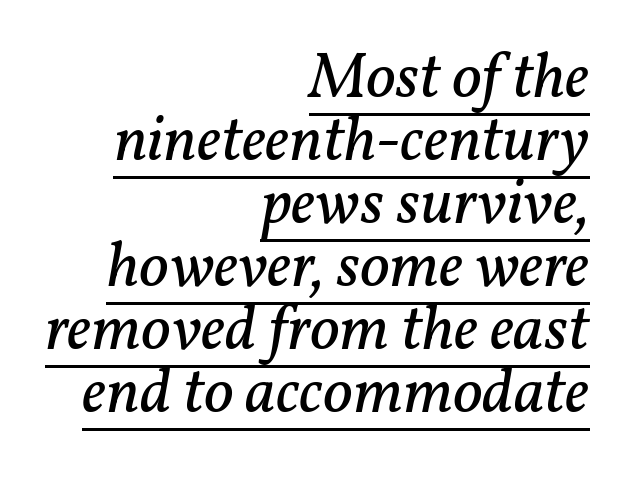
The image shows 65 px regular-weight serif type, italic (leaning right); set right-aligned, tight line spacing (0.97x), normal letter spacing, underlined; low stroke contrast and a medium x-height.
